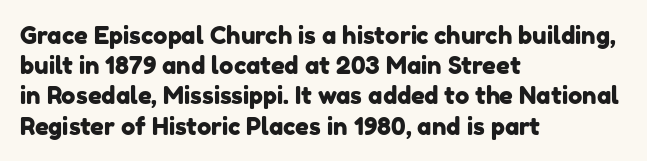
{"underline": "no", "align": "left", "line_spacing": "normal", "line_spacing_ratio": 1.26, "letter_spacing": "normal", "letter_spacing_em": 0.0, "glyph_px": 24}
